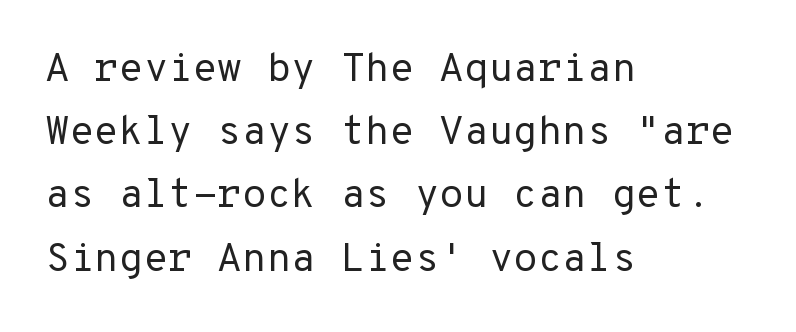
Ascenders rise straight up at ninety degrees. Is the letter spacing exaggerated? No — it looks like the ordinary default. The paragraph shown leans on its left margin. The strokes carry an ordinary text weight at most. A bare baseline throughout the passage. A typesetter would call this leading conventional body-copy spacing.
